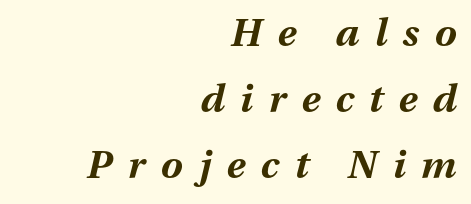
{"italic": "yes", "lean": "right", "slant_degrees": 13, "bold": "yes", "weight": "bold", "width": "normal", "stroke_contrast": "medium", "x_height": "medium", "monospaced": "no", "underline": "no", "align": "right", "line_spacing": "normal", "line_spacing_ratio": 1.69, "letter_spacing": "wide", "letter_spacing_em": 0.4, "glyph_px": 39}
